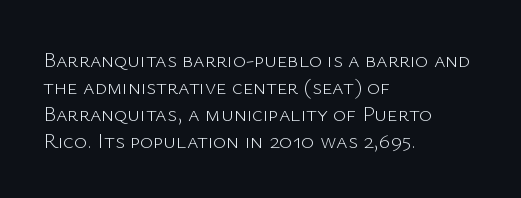
The image shows 22 px text type, upright; set left-aligned, line spacing 1.22x, normal letter spacing, not underlined.
